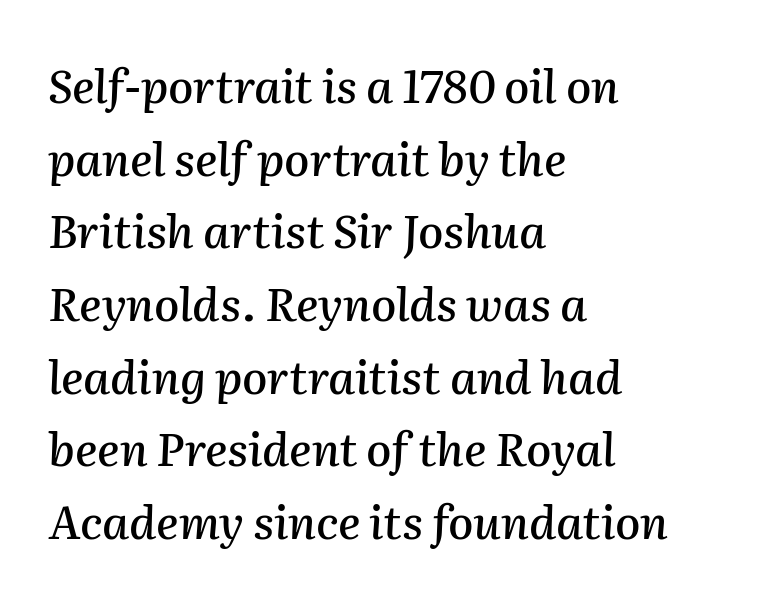
Q: Is the text italic (slanted)? A: Yes, it leans right by about 2 degrees.
Q: Is the text underlined? A: No.
Q: How is the paragraph aligned? A: Left-aligned.
Q: Is the spacing between letters normal or unusually wide? A: Normal.
Q: Is the spacing between lines tight, normal or loose? A: Normal.
Q: Width (condensed, normal, or wide)? A: Normal.
Q: Stroke contrast? A: Medium.
Q: x-height? A: Medium.
Q: Monospaced? A: No.
